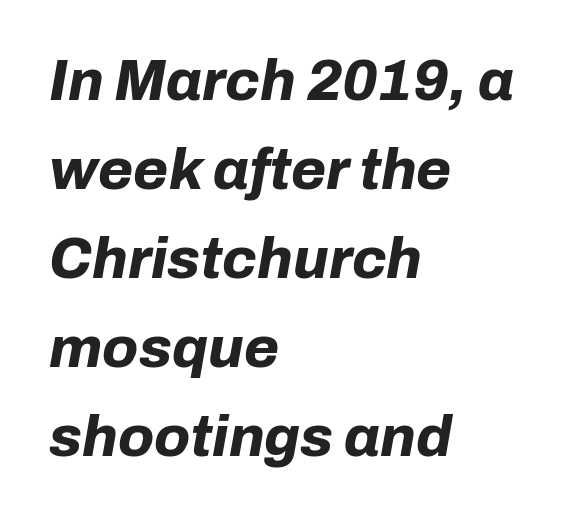
Q: Is the text bold? A: Yes.
Q: Is the text italic (slanted)? A: Yes, it leans right by about 10 degrees.
Q: Is the text underlined? A: No.
Q: How is the paragraph aligned? A: Left-aligned.
Q: Is the spacing between letters normal or unusually wide? A: Normal.
Q: Is the spacing between lines tight, normal or loose? A: Normal.
Q: Width (condensed, normal, or wide)? A: Normal.
Q: Stroke contrast? A: Low.
Q: x-height? A: Medium.
Q: Monospaced? A: No.
